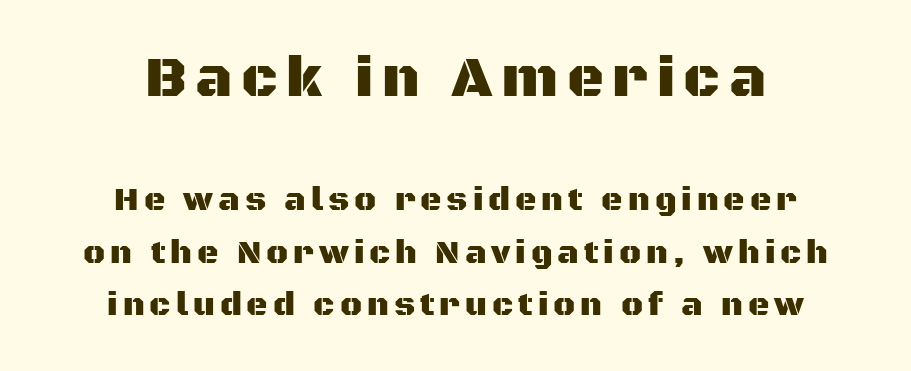
Q: Is the text italic (slanted)? A: No, it is upright.
Q: Is the typeface a serif or a sans-serif typeface? A: Sans-serif.
Q: Is the text underlined? A: No.
Q: How is the paragraph aligned? A: Centered.
Q: Is the spacing between lines tight, normal or loose? A: Normal.
Q: Which block of text is set in a larger size, the first (top) or the second (bottom)? A: The first (top) one.
Q: Width (condensed, normal, or wide)? A: Normal.
Q: Stroke contrast? A: Medium.
Q: x-height? A: Large.
Q: Monospaced? A: No.
